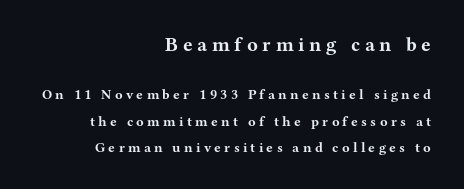
Characters remain perfectly vertical along every line. Layout note: lines flush right. What weight is shown? A full bold with thick strokes. Bare-footed words on every line. The line texture is sparse and dotted thanks to wide tracking. A student would notice the top passage is typeset larger than what follows.
